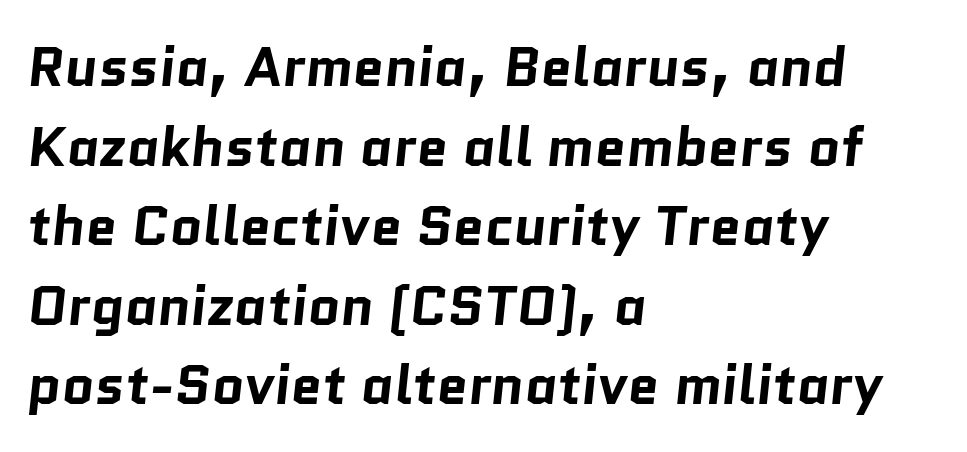
The image shows 56 px bold sans-serif type; set left-aligned, normal line spacing (1.42x), normal letter spacing, not underlined; low stroke contrast and a medium x-height.
